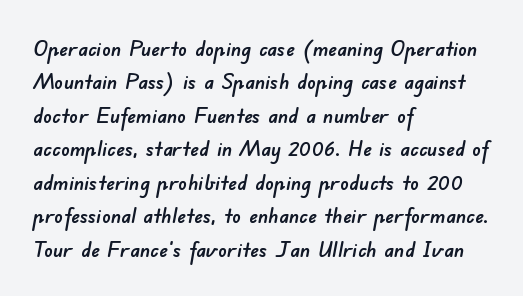
The passage shown stacks its lines at a standard gap. This sample uses plain, unmodified letter spacing. Leftover space on each line is placed entirely after the last word. Unmarked baselines from the first word to the last.
